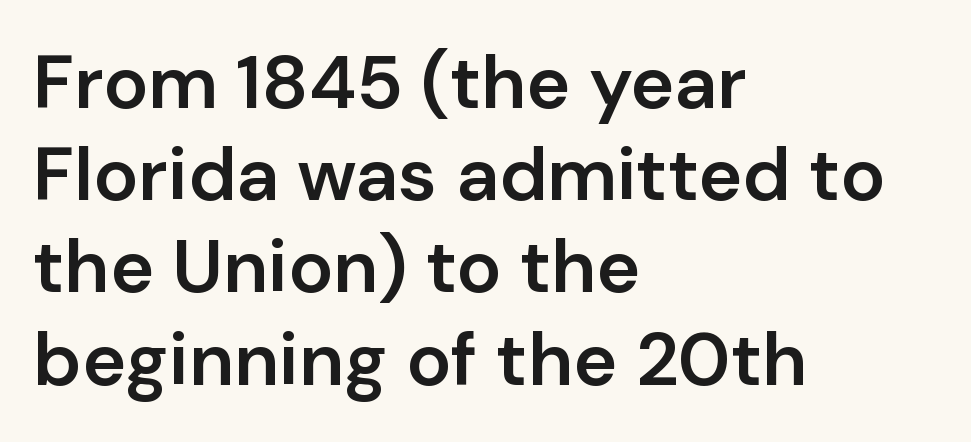
The gaps between neighbouring characters are ordinary and unremarkable. The passage shown is semibold, sitting just below true bold. Italic: no, the glyphs are upright roman. The compositor pushed each line to the left boundary. Typographically, this falls in the sans-serif category.
